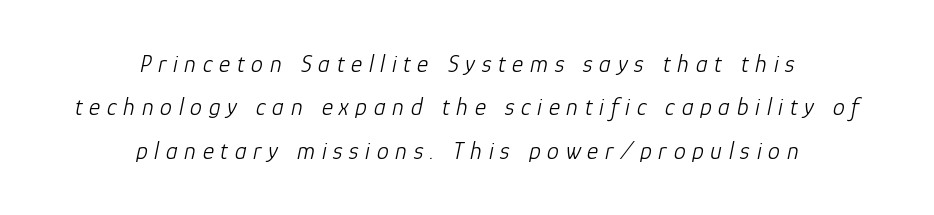
The image shows 24 px text type, italic (leaning right); set centered, line spacing 1.81x, unusually wide letter spacing (+0.28 em), not underlined.
